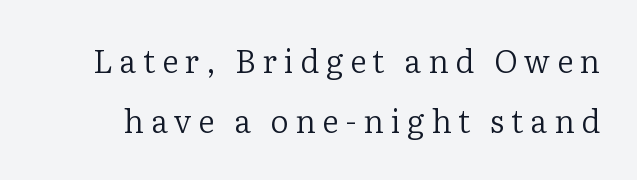
The image shows 32 px regular-weight serif type, upright; set line spacing 1.88x, unusually wide letter spacing (+0.21 em), not underlined; low stroke contrast and a medium x-height.
